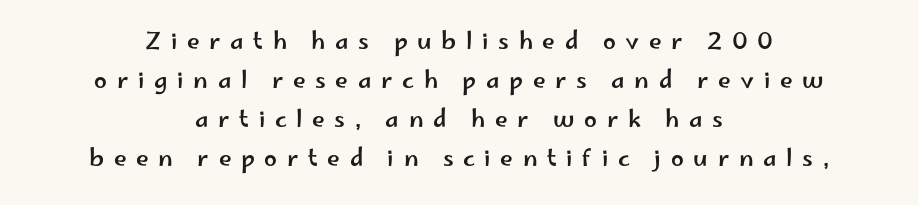
The image shows 23 px text type, upright; set centered, normal line spacing (1.7x), unusually wide letter spacing (+0.42 em), not underlined.
